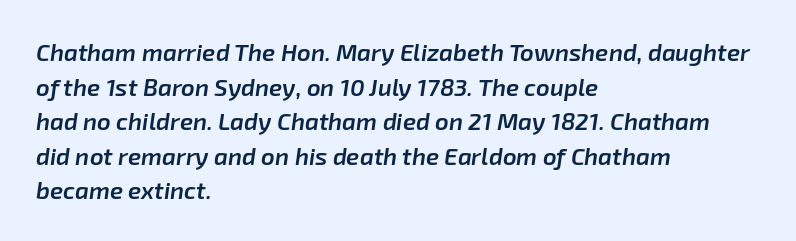
The image shows 24 px text type, italic (leaning right); set left-aligned, normal line spacing (1.44x), normal letter spacing, not underlined.
